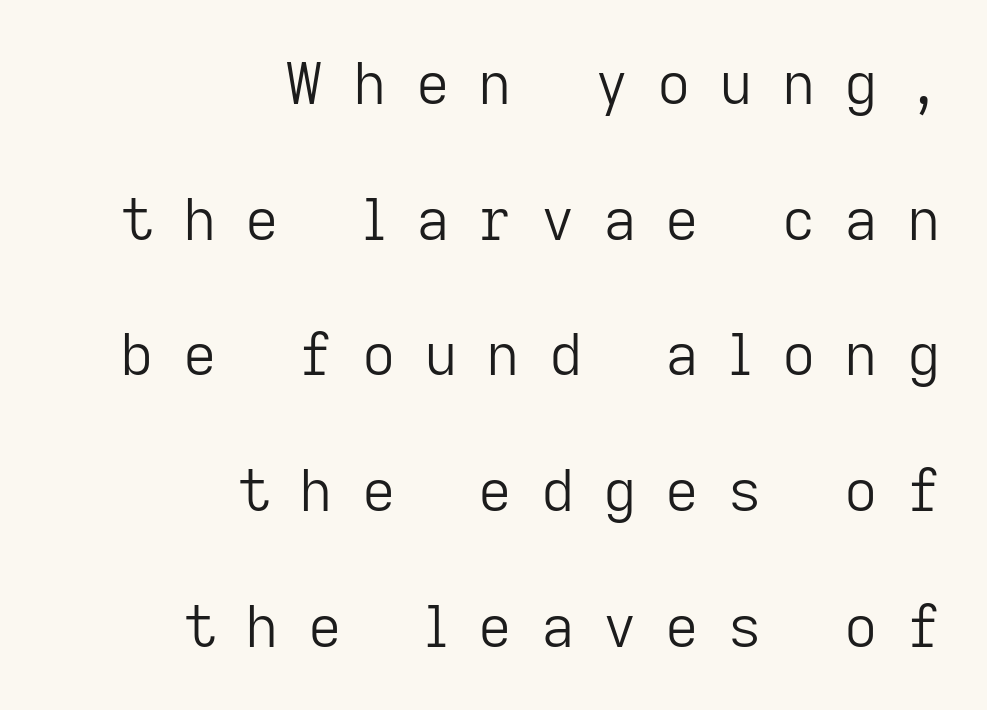
Each word looks stretched out because of the extra space between its letters. Do the characters align in a grid? No, the font is proportional. Ascenders rise straight up at ninety degrees. Just letters on the line, the space beneath them empty. This sample is right-justified, so line beginnings fall wherever the words allow.
